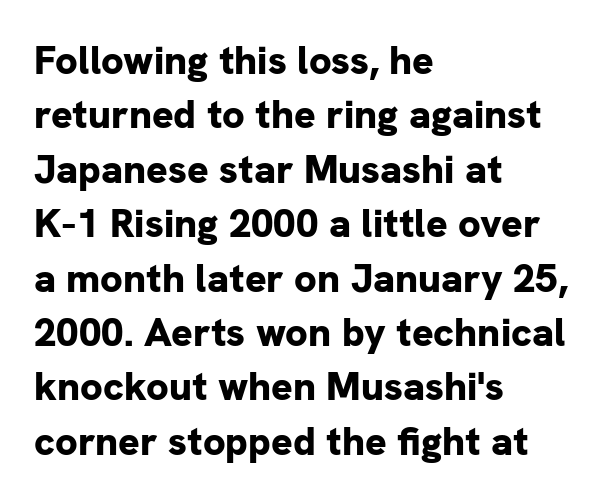
{"serif": "no", "italic": "no", "bold": "yes", "weight": "bold", "width": "normal", "stroke_contrast": "low", "x_height": "medium", "monospaced": "no", "underline": "no", "align": "left", "line_spacing": "normal", "line_spacing_ratio": 1.36, "letter_spacing": "normal", "letter_spacing_em": 0.0, "glyph_px": 40}
